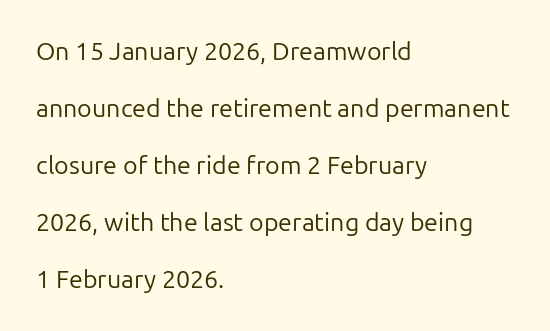
The image shows 25 px text type, upright; set left-aligned, loose line spacing (2.28x), normal letter spacing, not underlined.
